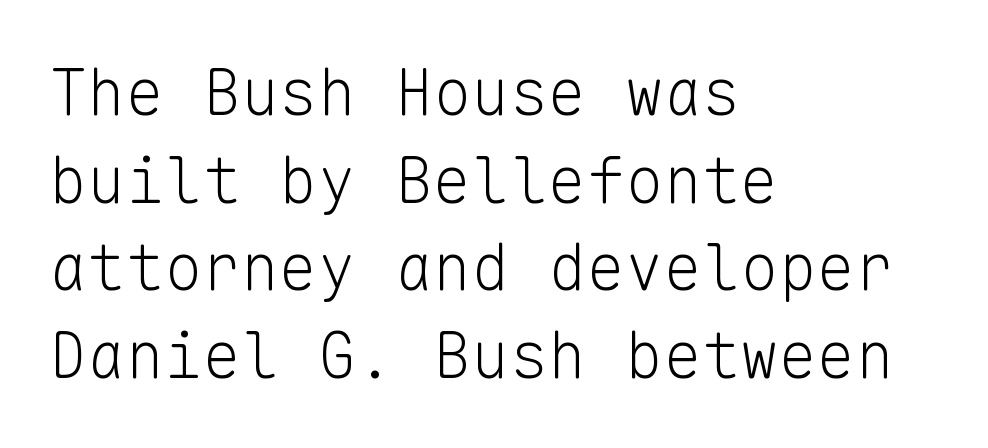
The image shows 64 px light sans-serif type, upright, monospaced; set left-aligned, normal line spacing (1.37x), normal letter spacing, not underlined; low stroke contrast and a medium x-height.
